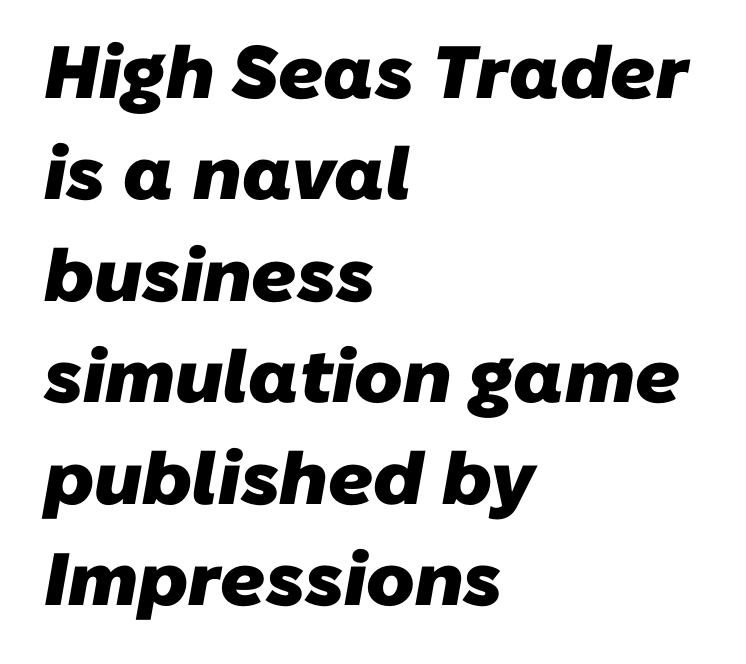
{"serif": "no", "bold": "yes", "weight": "heavy", "width": "normal", "stroke_contrast": "low", "x_height": "medium", "monospaced": "no", "underline": "no", "align": "left", "line_spacing": "normal", "line_spacing_ratio": 1.37, "letter_spacing": "normal", "letter_spacing_em": 0.0, "glyph_px": 74}
